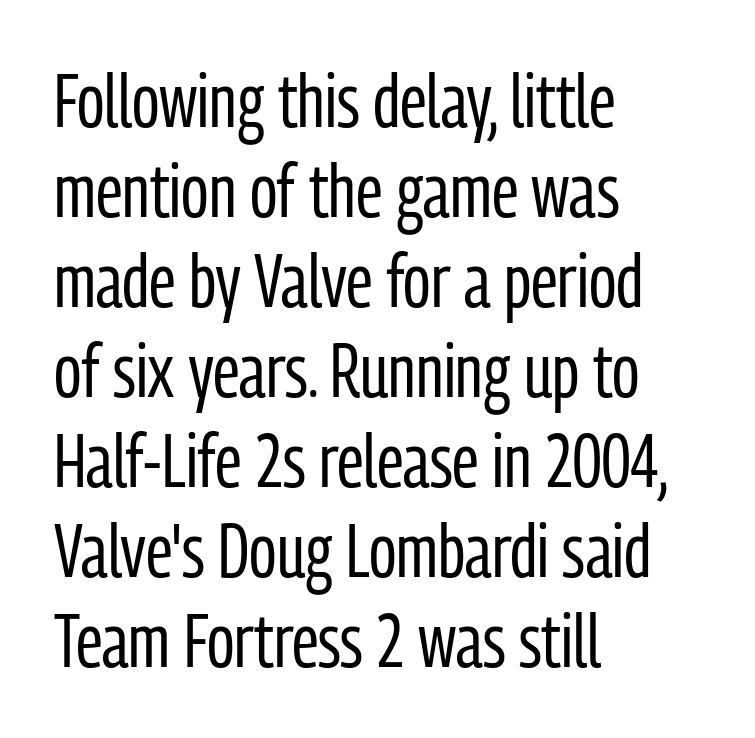
The characters display no serif detailing; their extremities are plain. All the whitespace from short lines collects on the right. A light-to-regular cut is what we see here. Do the characters align in a grid? No, the font is proportional. This sample uses plain, unmodified letter spacing.
